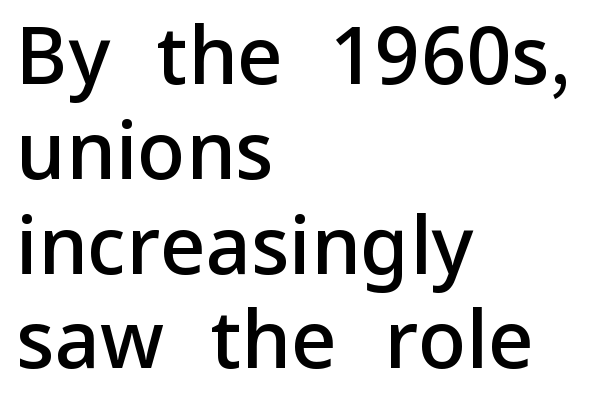
Q: Is the text bold? A: Semi-bold.
Q: Is the text italic (slanted)? A: No, it is upright.
Q: Is the typeface a serif or a sans-serif typeface? A: Sans-serif.
Q: Is the text underlined? A: No.
Q: How is the paragraph aligned? A: Left-aligned.
Q: Is the spacing between letters normal or unusually wide? A: Normal.
Q: Width (condensed, normal, or wide)? A: Normal.
Q: Stroke contrast? A: Low.
Q: x-height? A: Medium.
Q: Monospaced? A: No.
